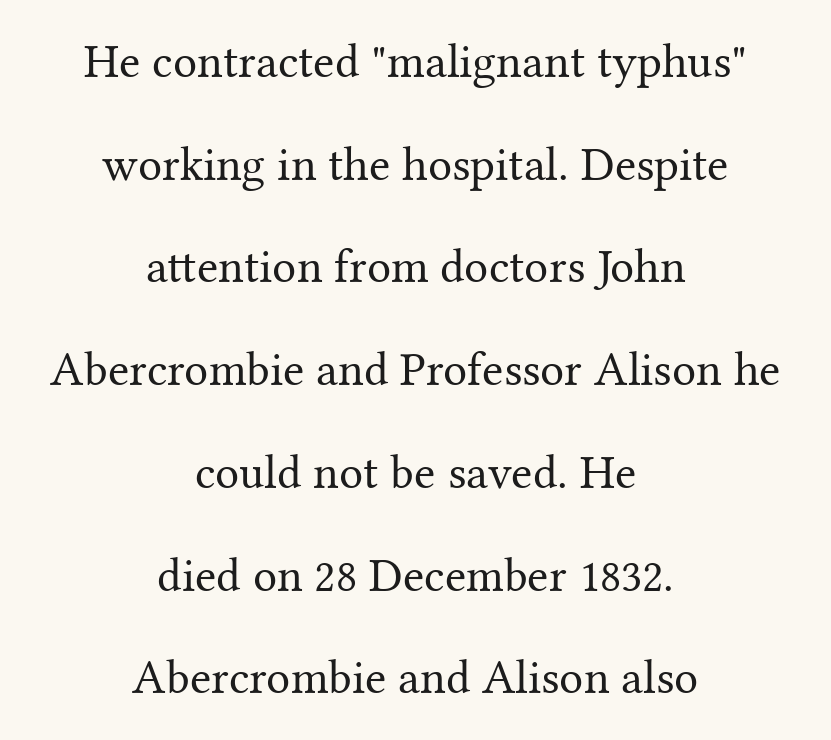
Q: Is the text bold? A: No.
Q: Is the text italic (slanted)? A: No, it is upright.
Q: Is the typeface a serif or a sans-serif typeface? A: Serif.
Q: Is the text underlined? A: No.
Q: How is the paragraph aligned? A: Centered.
Q: Is the spacing between letters normal or unusually wide? A: Normal.
Q: Is the spacing between lines tight, normal or loose? A: Loose.
Q: Width (condensed, normal, or wide)? A: Normal.
Q: Stroke contrast? A: Medium.
Q: x-height? A: Medium.
Q: Monospaced? A: No.
